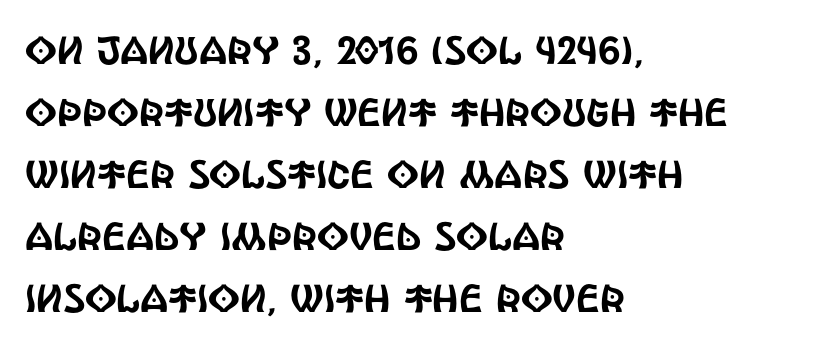
The image shows 39 px condensed sans-serif type, upright; set left-aligned, normal line spacing (1.59x), normal letter spacing, not underlined; a large x-height.
